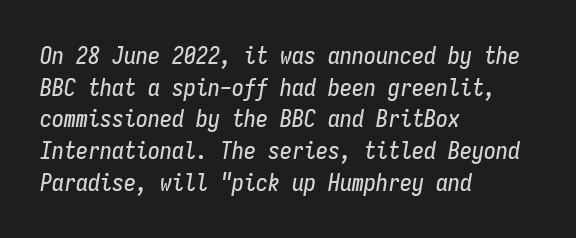
{"italic": "yes", "lean": "right", "slant_degrees": 9, "underline": "no", "align": "left", "line_spacing": "normal", "line_spacing_ratio": 1.32, "letter_spacing": "normal", "letter_spacing_em": 0.0, "glyph_px": 24}
